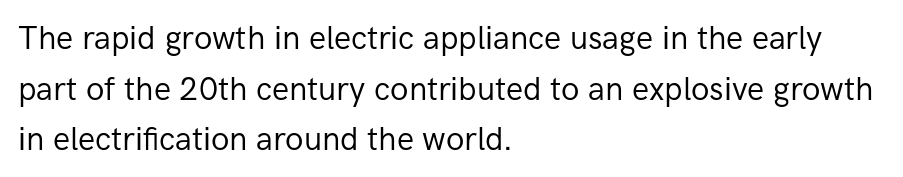
Q: Is the text bold? A: No.
Q: Is the text italic (slanted)? A: No, it is upright.
Q: Is the typeface a serif or a sans-serif typeface? A: Sans-serif.
Q: Is the text underlined? A: No.
Q: How is the paragraph aligned? A: Left-aligned.
Q: Is the spacing between letters normal or unusually wide? A: Normal.
Q: Is the spacing between lines tight, normal or loose? A: Normal.
Q: Width (condensed, normal, or wide)? A: Normal.
Q: Stroke contrast? A: Low.
Q: x-height? A: Medium.
Q: Monospaced? A: No.
